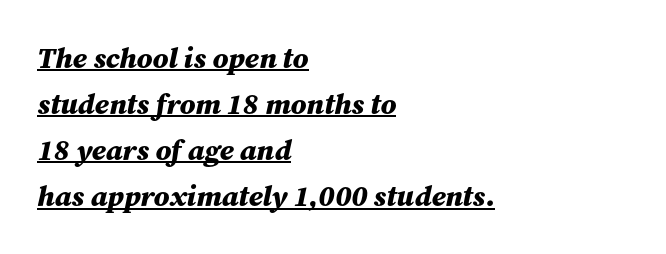
Decoration check: the copy is underlined. Short note: letters normally spaced. The sample has been set heavy, in full bold. A typesetter would call this proportional, since set widths differ per character.
